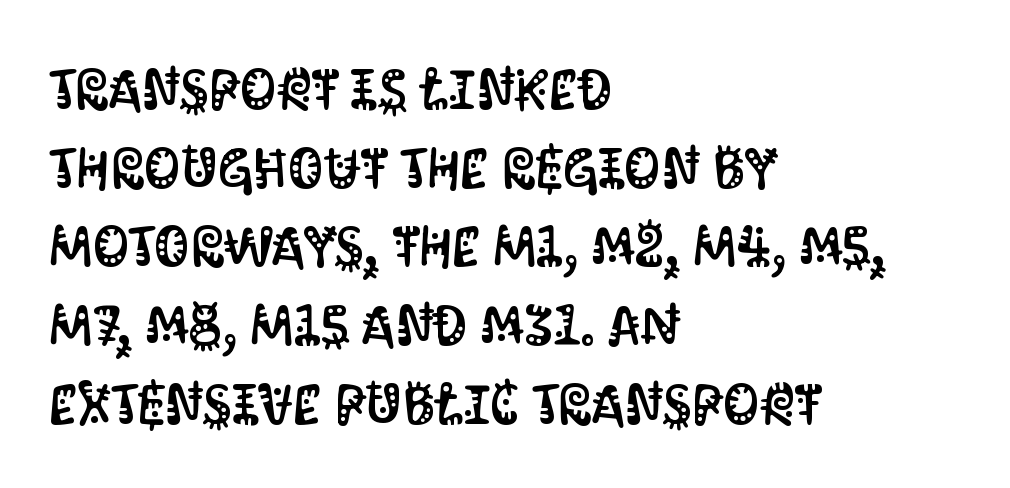
Unlike italic type, these characters show no tilt at all. Check the space under the baseline: it is left empty. In terms of letterspacing, this is plain default setting. Regular leading.
